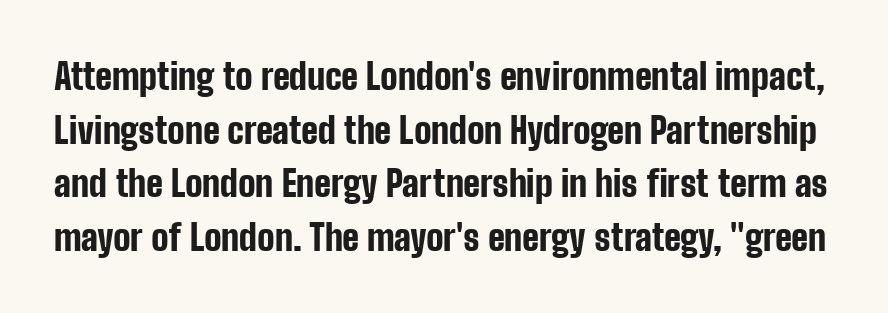
Q: Is the text bold? A: Yes.
Q: Is the text italic (slanted)? A: No, it is upright.
Q: Is the typeface a serif or a sans-serif typeface? A: Sans-serif.
Q: Is the text underlined? A: No.
Q: Is the spacing between letters normal or unusually wide? A: Normal.
Q: Is the spacing between lines tight, normal or loose? A: Normal.
Q: Width (condensed, normal, or wide)? A: Condensed.
Q: Stroke contrast? A: Low.
Q: x-height? A: Medium.
Q: Monospaced? A: No.
